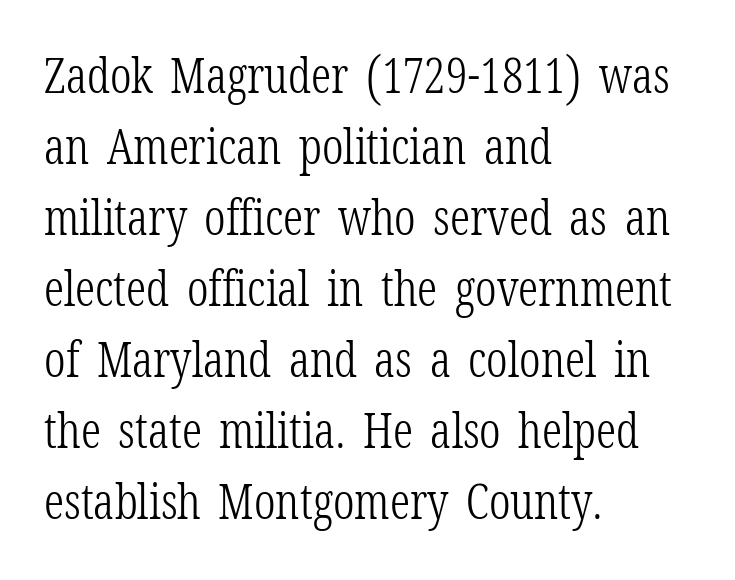
Every row of glyphs begins at an identical x-position on the left. The letters carry serifs — small finishing strokes at the ends of their stems. The tracking reads as untouched default to a designer's eye. Italic? Not at all — the glyphs are vertical. Proportional: the letters do not fall into vertical columns. Check the space under the baseline: it is left empty.
